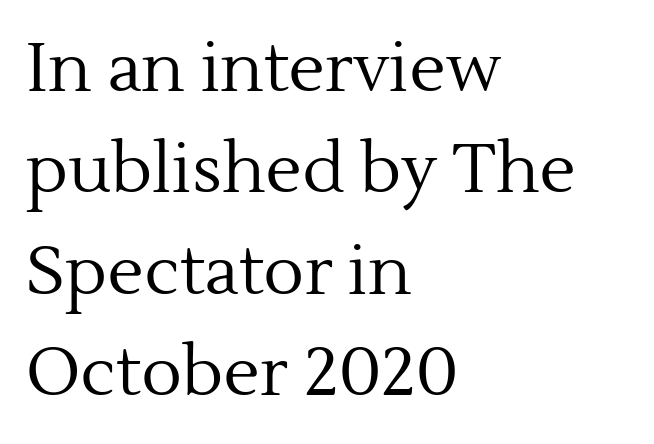
The image shows 68 px regular-weight serif type, upright; set left-aligned, normal line spacing (1.49x), normal letter spacing, not underlined; a medium x-height.
